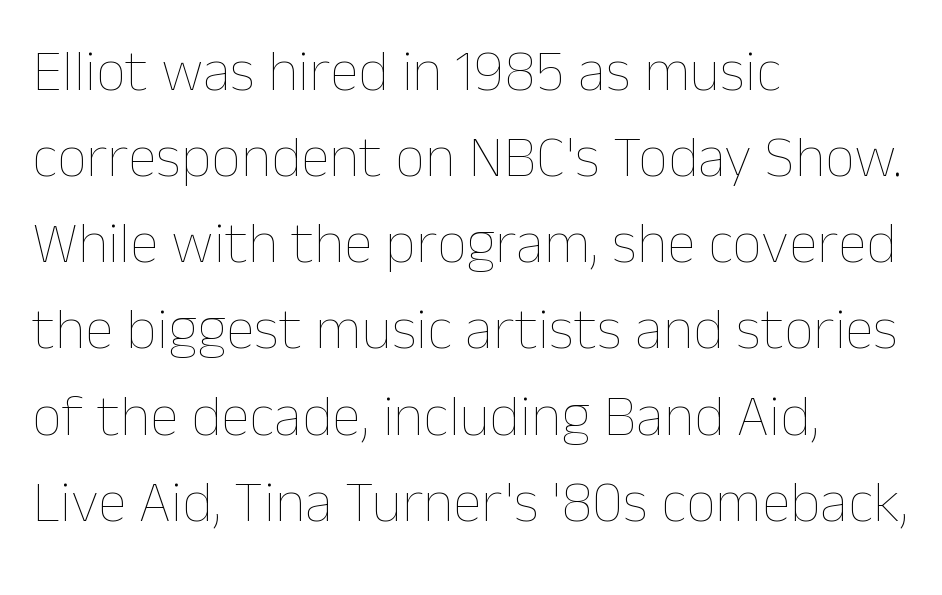
The image shows 59 px thin type, upright; set left-aligned, normal line spacing (1.46x), normal letter spacing, not underlined; low stroke contrast and a medium x-height.
